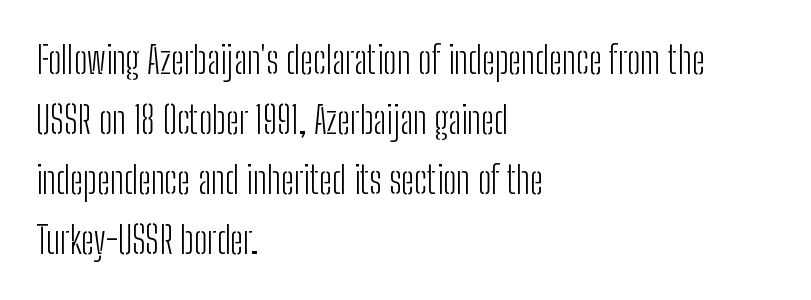
The image shows 38 px light, condensed sans-serif type, upright; set left-aligned, normal line spacing (1.58x), normal letter spacing, not underlined; low stroke contrast and a medium x-height.
